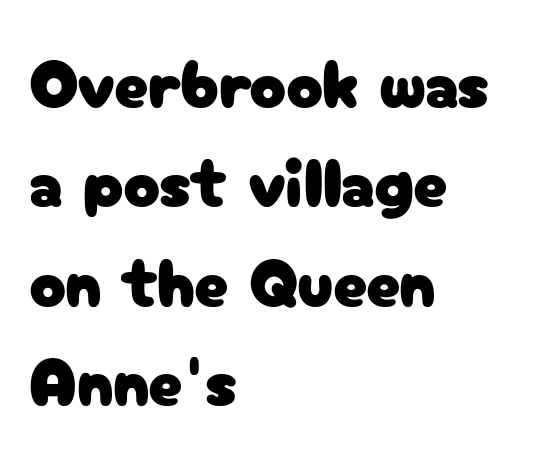
Q: Is the text italic (slanted)? A: No, it is upright.
Q: Is the typeface a serif or a sans-serif typeface? A: Sans-serif.
Q: Is the text underlined? A: No.
Q: How is the paragraph aligned? A: Left-aligned.
Q: Is the spacing between letters normal or unusually wide? A: Normal.
Q: Is the spacing between lines tight, normal or loose? A: Normal.
Q: Width (condensed, normal, or wide)? A: Normal.
Q: Stroke contrast? A: Low.
Q: x-height? A: Medium.
Q: Monospaced? A: No.
